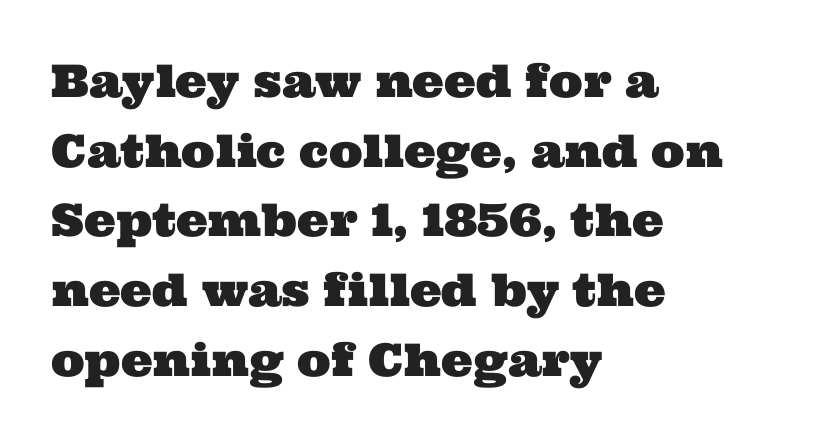
Q: Is the typeface a serif or a sans-serif typeface? A: Serif.
Q: Is the text underlined? A: No.
Q: How is the paragraph aligned? A: Left-aligned.
Q: Is the spacing between letters normal or unusually wide? A: Normal.
Q: Is the spacing between lines tight, normal or loose? A: Normal.
Q: Width (condensed, normal, or wide)? A: Wide.
Q: Stroke contrast? A: Medium.
Q: x-height? A: Medium.
Q: Monospaced? A: No.
